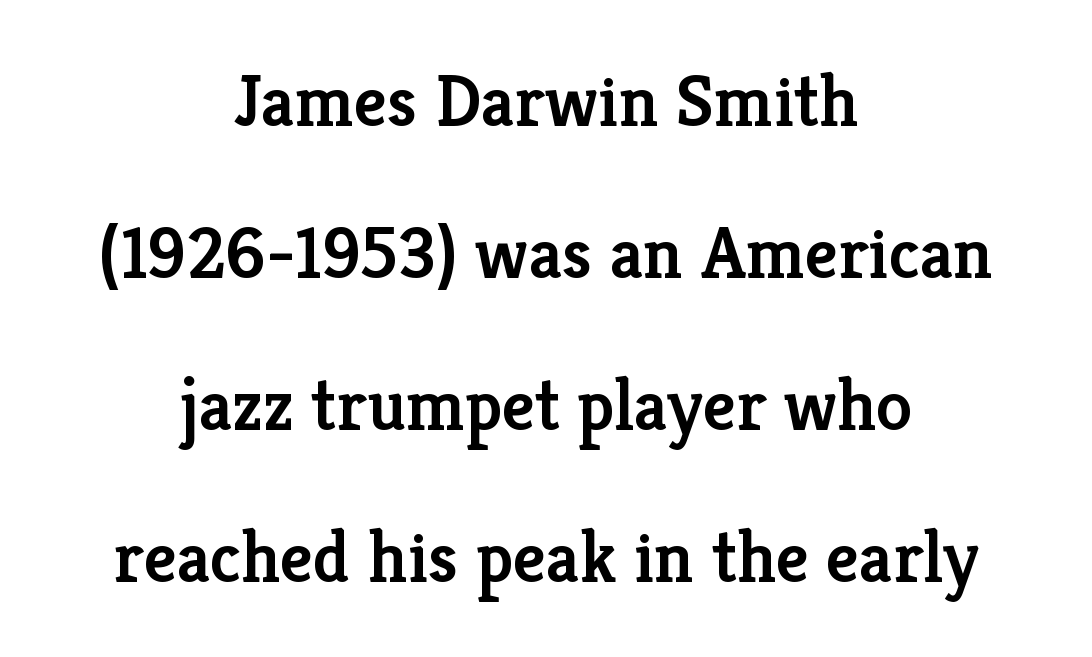
Typographic density is moderately raised because the face is semibold. Here the designer chose a conventional face with non-uniform glyph widths. A bare baseline throughout the passage. In terms of posture, this sample is upright. The text block is weighted toward neither margin, spreading evenly from the middle.
